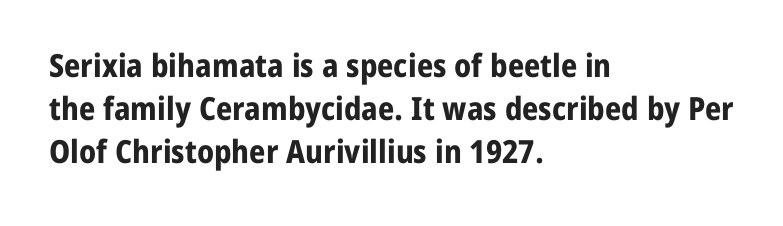
{"serif": "no", "italic": "no", "bold": "yes", "weight": "bold", "width": "normal", "stroke_contrast": "low", "x_height": "medium", "monospaced": "no", "underline": "no", "align": "left", "line_spacing": "normal", "line_spacing_ratio": 1.35, "letter_spacing": "normal", "letter_spacing_em": 0.0, "glyph_px": 32}
